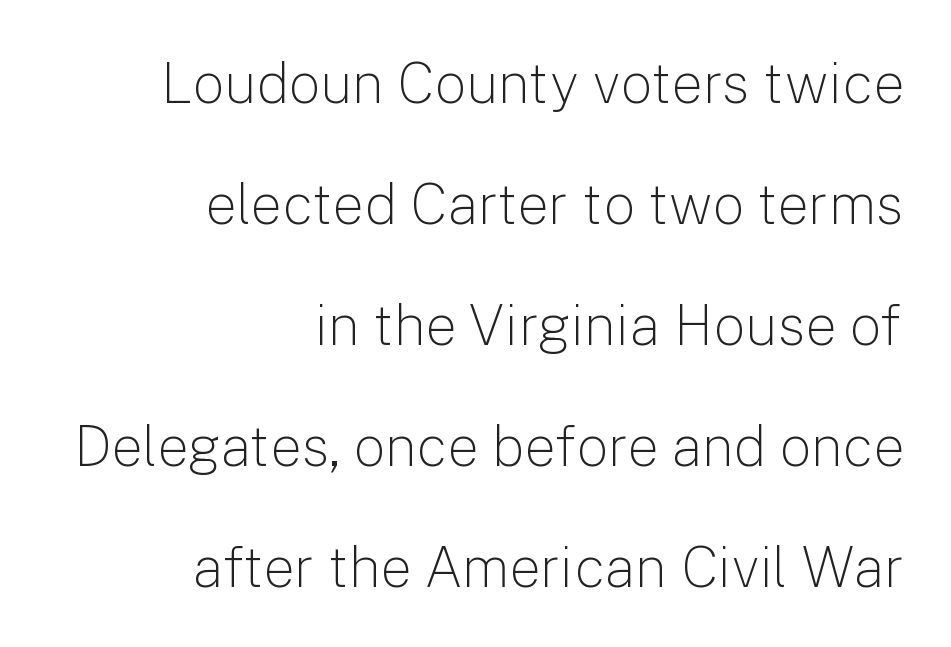
{"serif": "no", "italic": "no", "bold": "no", "weight": "light", "width": "normal", "stroke_contrast": "low", "x_height": "medium", "monospaced": "no", "underline": "no", "align": "right", "line_spacing": "loose", "line_spacing_ratio": 2.16, "letter_spacing": "normal", "letter_spacing_em": 0.0, "glyph_px": 56}
